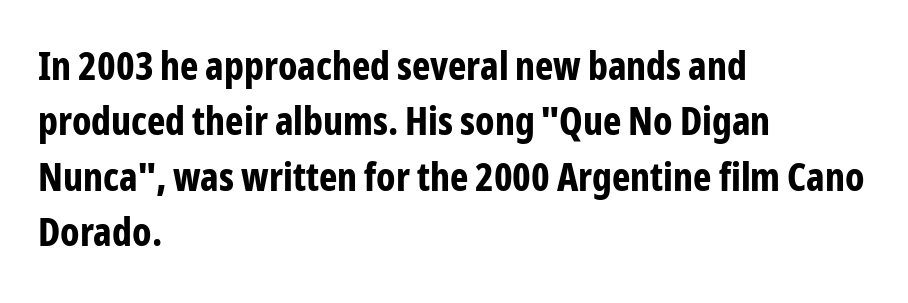
{"serif": "no", "italic": "no", "bold": "yes", "weight": "bold", "width": "condensed", "stroke_contrast": "low", "x_height": "medium", "monospaced": "no", "underline": "no", "align": "left", "line_spacing": "normal", "line_spacing_ratio": 1.42, "letter_spacing": "normal", "letter_spacing_em": 0.0, "glyph_px": 39}
